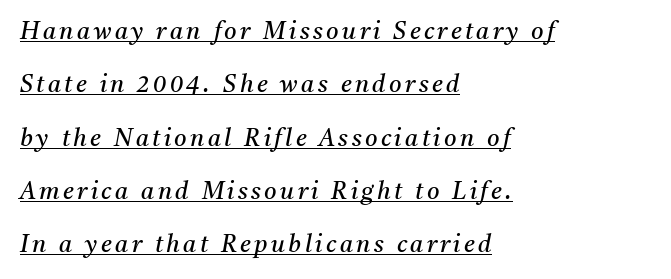
The typeface has the unassuming heft of standard copy or less. The string is rendered with underlining switched on. The setting favours the left margin, as ordinary paragraphs usually do. Loosely led — the rows are spread out.
